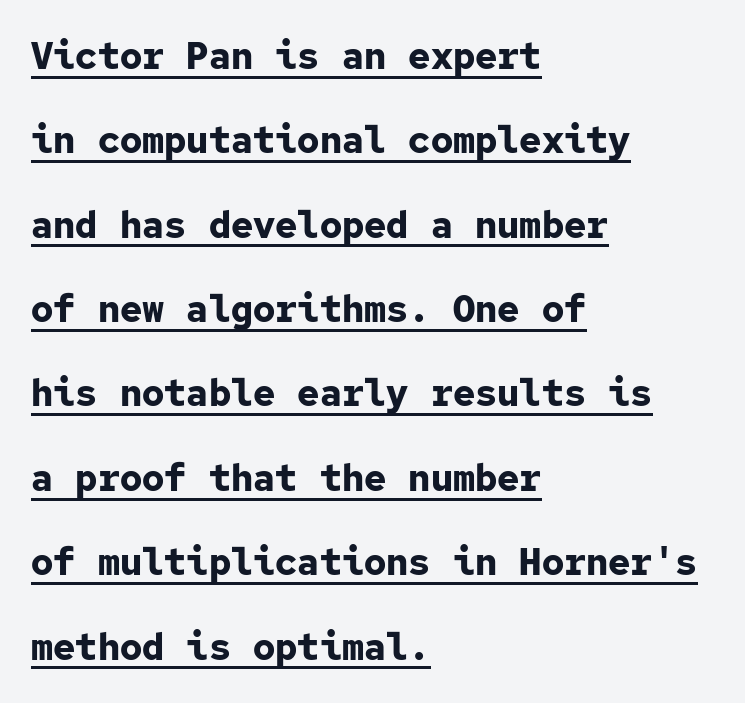
{"serif": "no", "italic": "no", "bold": "yes", "weight": "bold", "width": "normal", "stroke_contrast": "low", "x_height": "medium", "monospaced": "yes", "underline": "yes", "align": "left", "line_spacing": "loose", "line_spacing_ratio": 2.28, "letter_spacing": "normal", "letter_spacing_em": 0.0, "glyph_px": 37}
